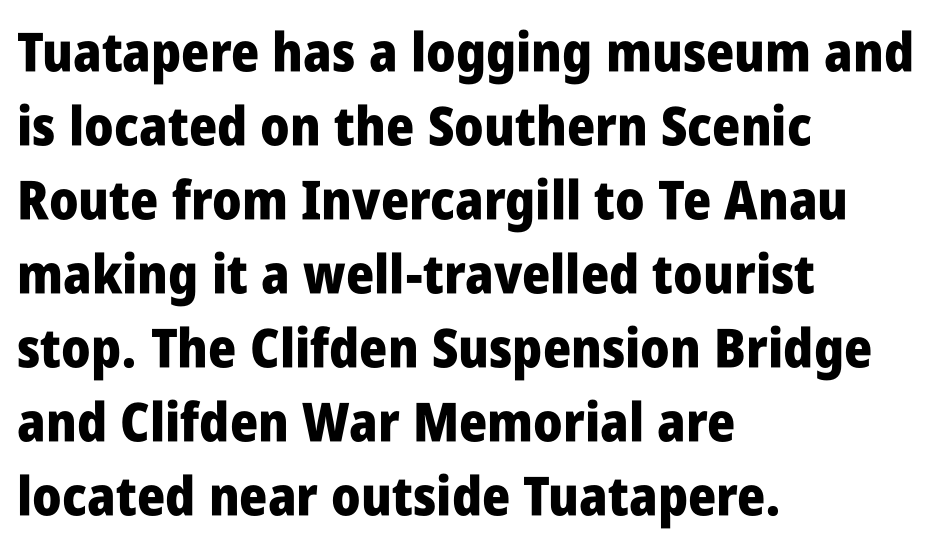
{"serif": "no", "italic": "no", "bold": "yes", "weight": "heavy", "width": "condensed", "stroke_contrast": "low", "x_height": "large", "monospaced": "no", "underline": "no", "align": "left", "line_spacing": "normal", "line_spacing_ratio": 1.37, "letter_spacing": "normal", "letter_spacing_em": 0.0, "glyph_px": 54}
